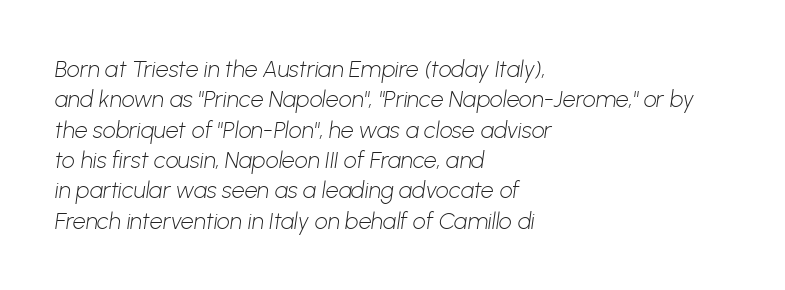
Q: Is the text bold? A: No.
Q: Is the text underlined? A: No.
Q: How is the paragraph aligned? A: Left-aligned.
Q: Is the spacing between letters normal or unusually wide? A: Normal.
Q: Is the spacing between lines tight, normal or loose? A: Normal.
